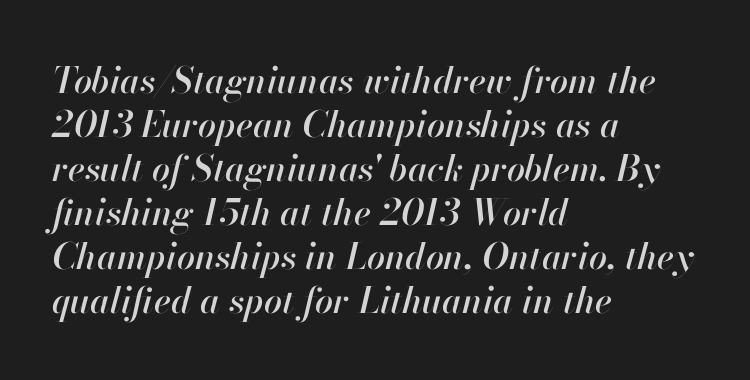
{"italic": "yes", "lean": "right", "slant_degrees": 13, "width": "normal", "stroke_contrast": "high", "x_height": "small", "monospaced": "no", "underline": "no", "align": "left", "line_spacing_ratio": 1.22, "letter_spacing": "normal", "letter_spacing_em": 0.0, "glyph_px": 36}
